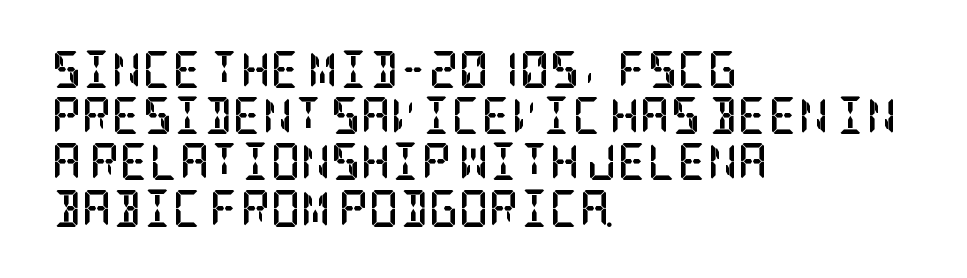
{"serif": "yes", "italic": "no", "bold": "yes", "weight": "semibold", "width": "condensed", "stroke_contrast": "low", "x_height": "large", "underline": "no", "align": "left", "line_spacing": "normal", "line_spacing_ratio": 1.25, "letter_spacing": "normal", "letter_spacing_em": 0.0, "glyph_px": 37}
